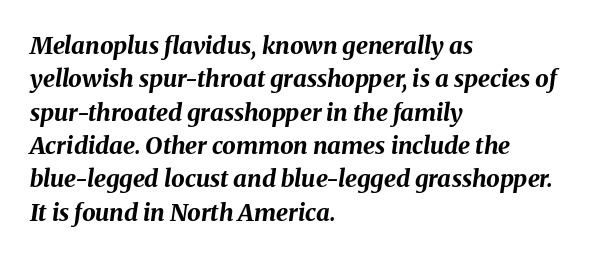
{"italic": "yes", "lean": "right", "slant_degrees": 8, "bold": "yes", "underline": "no", "align": "left", "line_spacing": "normal", "line_spacing_ratio": 1.39, "letter_spacing": "normal", "letter_spacing_em": 0.0, "glyph_px": 24}
